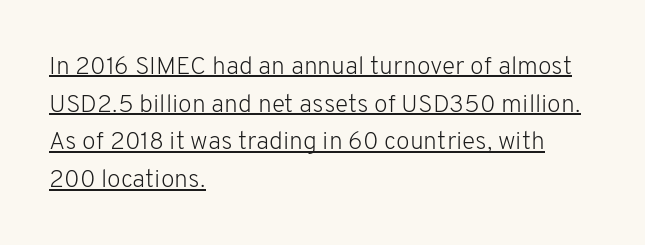
The image shows 25 px text type, upright; set left-aligned, normal line spacing (1.51x), normal letter spacing, underlined.
